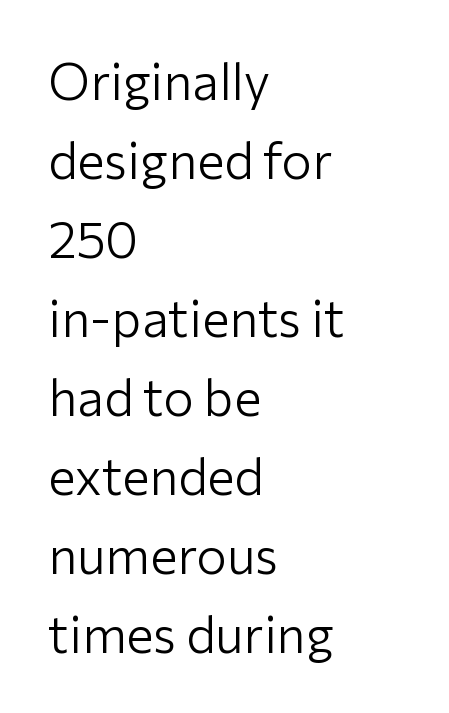
The letters advance in unequal steps, a hallmark of proportional type. Evenly set lines give the paragraph a standard silhouette. To sum up the face: it is a sans, with no serifs. Any mark beneath the type? The region is blank. The typesetter chose a ragged-right arrangement here. In terms of posture, this sample is upright.
